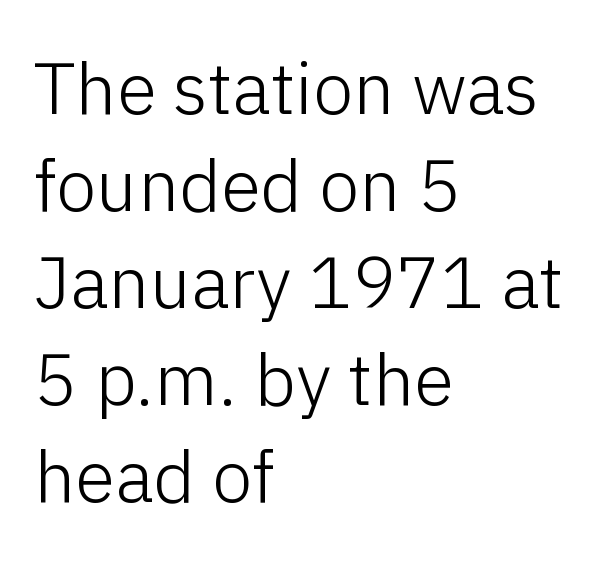
{"serif": "no", "italic": "no", "bold": "no", "weight": "light", "width": "normal", "stroke_contrast": "low", "x_height": "medium", "monospaced": "no", "underline": "no", "align": "left", "line_spacing": "normal", "line_spacing_ratio": 1.33, "letter_spacing": "normal", "letter_spacing_em": 0.0, "glyph_px": 73}
